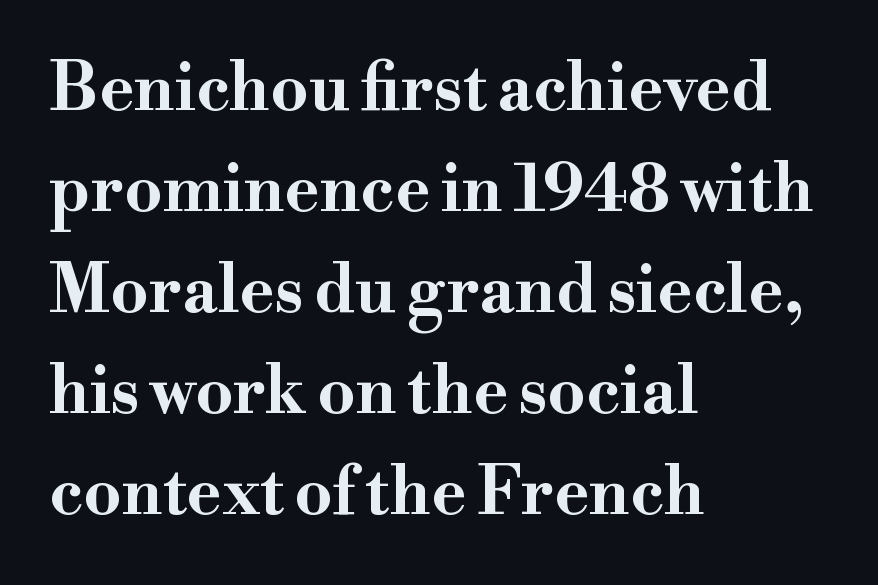
Q: Is the text bold? A: Yes.
Q: Is the text italic (slanted)? A: No, it is upright.
Q: Is the typeface a serif or a sans-serif typeface? A: Serif.
Q: Is the text underlined? A: No.
Q: How is the paragraph aligned? A: Left-aligned.
Q: Is the spacing between letters normal or unusually wide? A: Normal.
Q: Is the spacing between lines tight, normal or loose? A: Normal.
Q: Width (condensed, normal, or wide)? A: Wide.
Q: Stroke contrast? A: High.
Q: x-height? A: Small.
Q: Monospaced? A: No.
